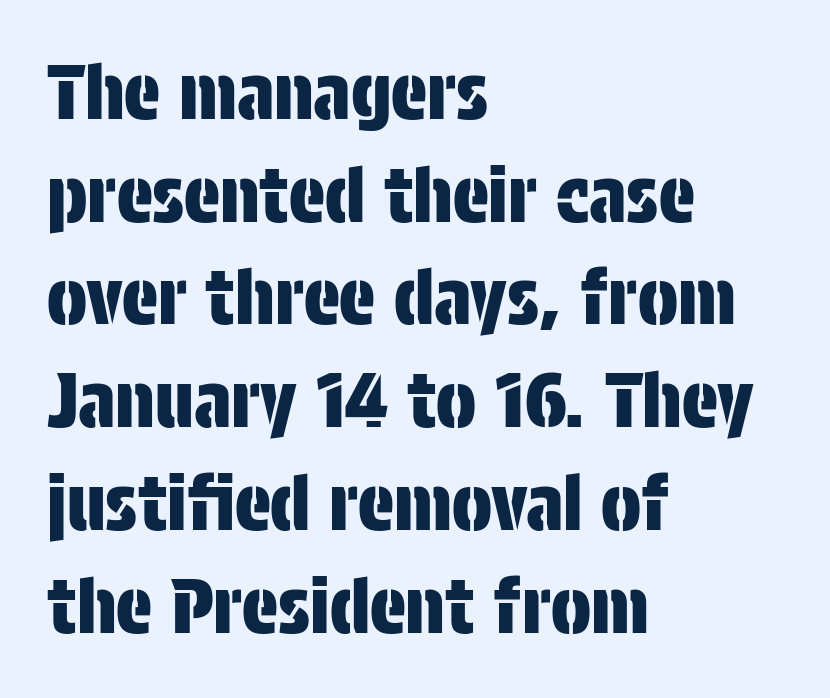
{"serif": "no", "italic": "no", "width": "condensed", "stroke_contrast": "low", "x_height": "large", "monospaced": "no", "underline": "no", "align": "left", "line_spacing": "normal", "line_spacing_ratio": 1.37, "letter_spacing": "normal", "letter_spacing_em": 0.0, "glyph_px": 75}
